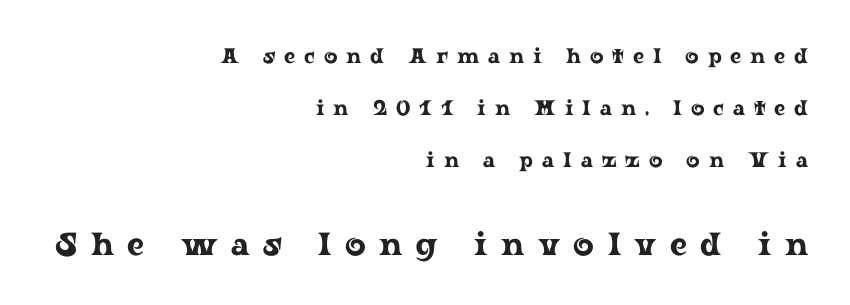
{"serif": "yes", "italic": "no", "width": "wide", "stroke_contrast": "low", "x_height": "medium", "monospaced": "no", "underline": "no", "align": "right", "line_spacing": "loose", "line_spacing_ratio": 2.47, "letter_spacing": "wide", "letter_spacing_em": 0.42, "larger_block": "second", "size_ratio": 1.52, "glyph_px": 32}
